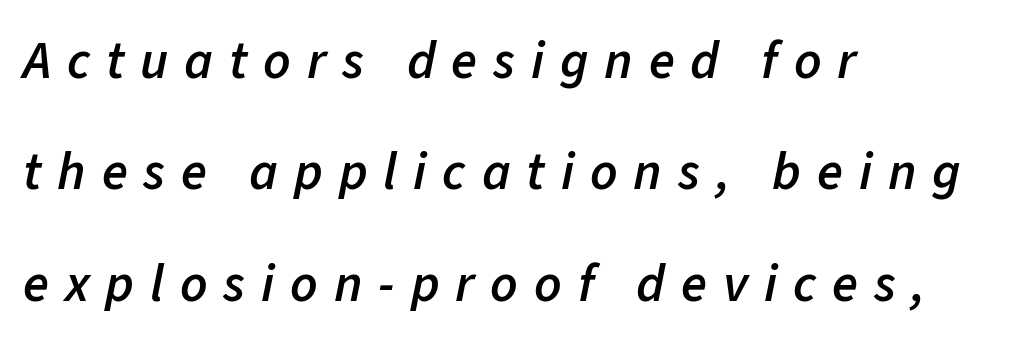
The typesetting leans somewhat heavy: a semibold. You could not count columns in this text — the font is proportionally spaced. In terms of letterspacing, this is a distinctly airy, spread setting. Vertically, the passage feels expansive, rows floating well apart. The axis of the letterforms is tilted away from vertical. Only glyphs here, with clear space below each row.
